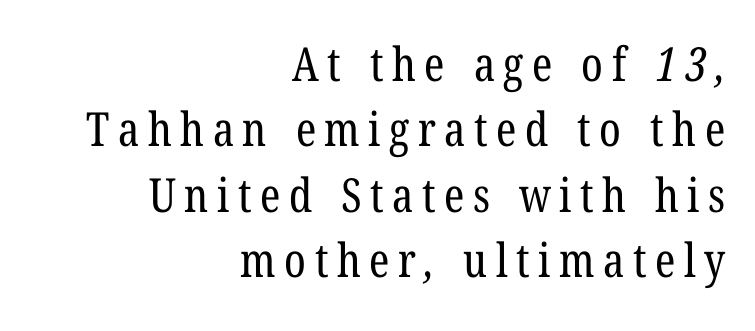
The image shows 47 px regular-weight, condensed serif type; set right-aligned, normal line spacing (1.39x), not underlined; low stroke contrast and a medium x-height.
